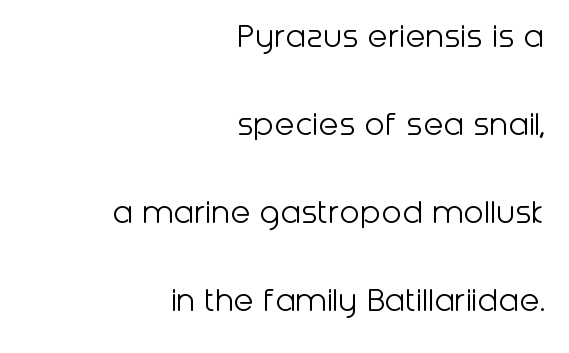
{"serif": "no", "italic": "no", "bold": "no", "weight": "light", "width": "normal", "stroke_contrast": "low", "x_height": "medium", "monospaced": "no", "underline": "no", "align": "right", "line_spacing": "loose", "line_spacing_ratio": 2.38, "letter_spacing": "normal", "letter_spacing_em": 0.0, "glyph_px": 37}
